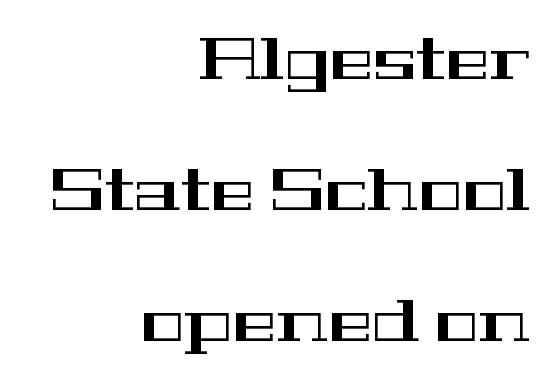
Q: Is the text italic (slanted)? A: No, it is upright.
Q: Is the typeface a serif or a sans-serif typeface? A: Serif.
Q: Is the text underlined? A: No.
Q: How is the paragraph aligned? A: Right-aligned.
Q: Is the spacing between letters normal or unusually wide? A: Normal.
Q: Is the spacing between lines tight, normal or loose? A: Loose.
Q: Width (condensed, normal, or wide)? A: Wide.
Q: Stroke contrast? A: High.
Q: x-height? A: Medium.
Q: Monospaced? A: No.
